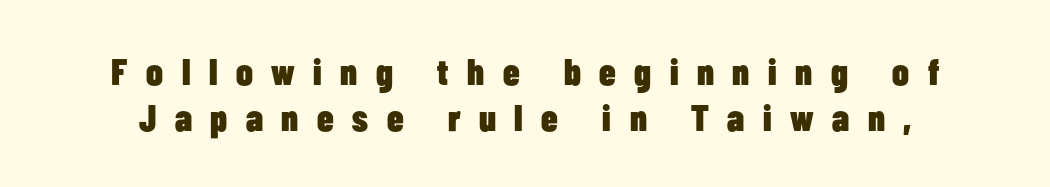
{"serif": "no", "italic": "no", "bold": "yes", "weight": "heavy", "width": "condensed", "stroke_contrast": "low", "x_height": "medium", "monospaced": "no", "underline": "no", "line_spacing_ratio": 1.23, "letter_spacing": "wide", "letter_spacing_em": 0.5, "glyph_px": 37}
